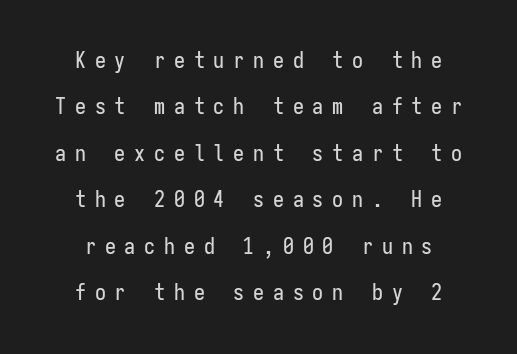
The image shows 22 px text type, upright; set loose line spacing (2.11x), unusually wide letter spacing (+0.4 em), not underlined.
